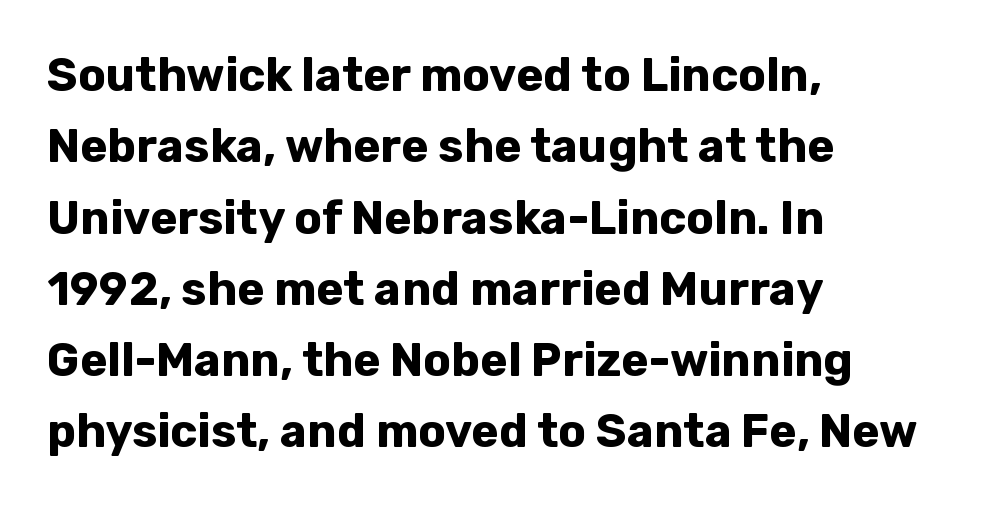
Q: Is the text bold? A: Yes.
Q: Is the text italic (slanted)? A: No, it is upright.
Q: Is the typeface a serif or a sans-serif typeface? A: Sans-serif.
Q: Is the text underlined? A: No.
Q: How is the paragraph aligned? A: Left-aligned.
Q: Is the spacing between letters normal or unusually wide? A: Normal.
Q: Is the spacing between lines tight, normal or loose? A: Normal.
Q: Width (condensed, normal, or wide)? A: Normal.
Q: Stroke contrast? A: Low.
Q: x-height? A: Medium.
Q: Monospaced? A: No.
